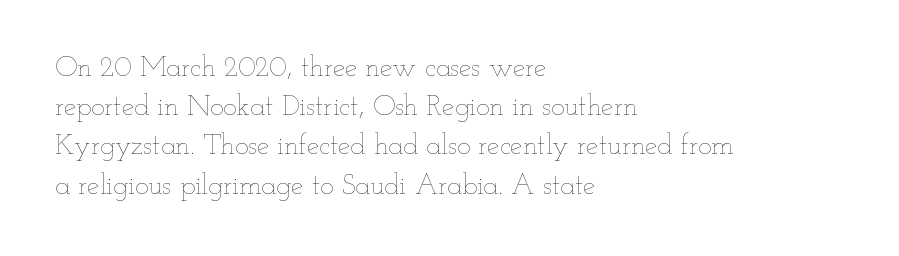
{"italic": "no", "bold": "no", "weight": "thin", "width": "wide", "stroke_contrast": "low", "x_height": "small", "monospaced": "no", "underline": "no", "align": "left", "line_spacing": "normal", "line_spacing_ratio": 1.4, "letter_spacing": "normal", "letter_spacing_em": 0.0, "glyph_px": 28}
